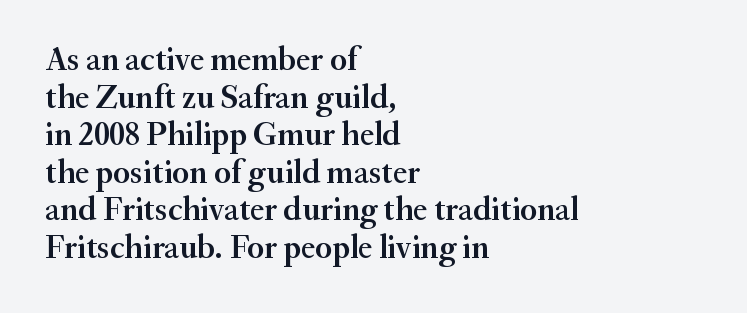
Q: Is the text bold? A: Semi-bold.
Q: Is the text italic (slanted)? A: No, it is upright.
Q: Is the typeface a serif or a sans-serif typeface? A: Serif.
Q: Is the text underlined? A: No.
Q: How is the paragraph aligned? A: Left-aligned.
Q: Is the spacing between letters normal or unusually wide? A: Normal.
Q: Is the spacing between lines tight, normal or loose? A: Tight.
Q: Width (condensed, normal, or wide)? A: Normal.
Q: Stroke contrast? A: Medium.
Q: x-height? A: Small.
Q: Monospaced? A: No.
